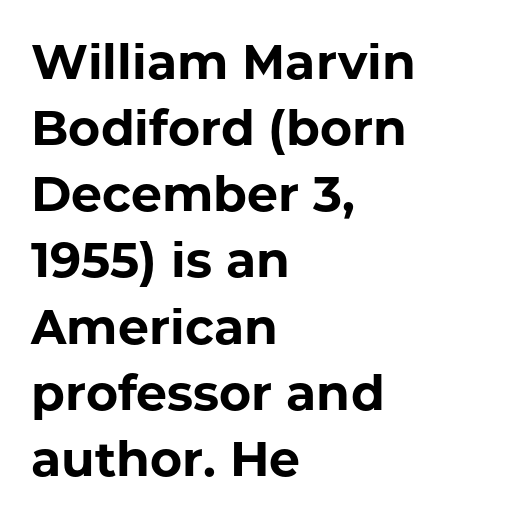
Q: Is the text bold? A: Yes.
Q: Is the text italic (slanted)? A: No, it is upright.
Q: Is the typeface a serif or a sans-serif typeface? A: Sans-serif.
Q: Is the text underlined? A: No.
Q: How is the paragraph aligned? A: Left-aligned.
Q: Is the spacing between letters normal or unusually wide? A: Normal.
Q: Is the spacing between lines tight, normal or loose? A: Normal.
Q: Width (condensed, normal, or wide)? A: Normal.
Q: Stroke contrast? A: Low.
Q: x-height? A: Medium.
Q: Monospaced? A: No.
